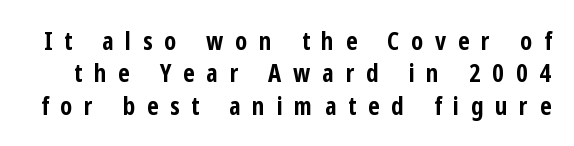
Is there much room between lines? A standard amount, neither cramped nor airy. Type without underlining. No italicization has been applied; the sample stays upright. Plenty of ink on the page — the face is bold. What stands out about the letter spacing? Its width — letters are far apart.
